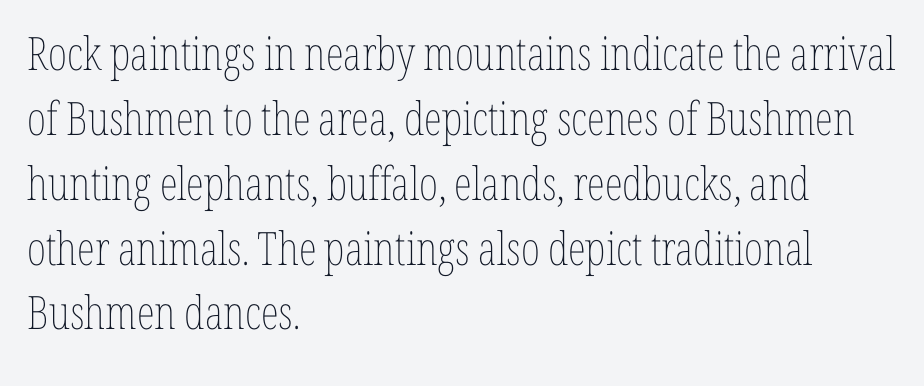
The image shows 46 px thin, condensed type, upright; set left-aligned, normal line spacing (1.41x), normal letter spacing, not underlined; low stroke contrast and a medium x-height.
